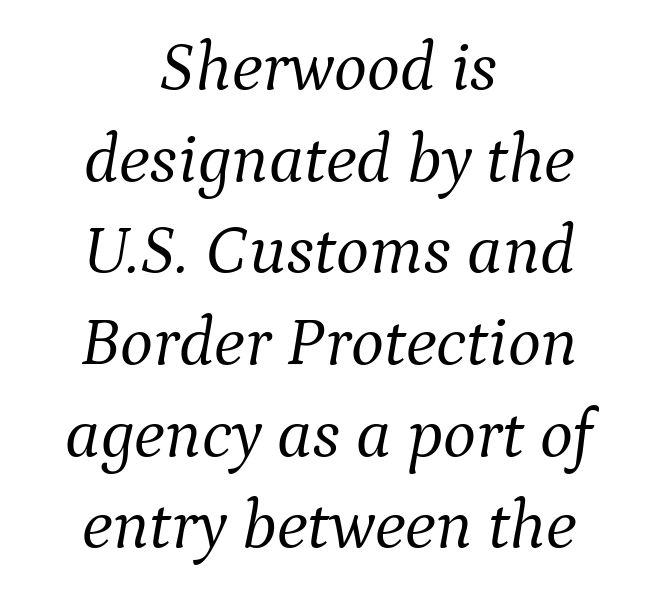
Q: Is the text bold? A: No.
Q: Is the text italic (slanted)? A: Yes, it leans right by about 9 degrees.
Q: Is the typeface a serif or a sans-serif typeface? A: Serif.
Q: Is the text underlined? A: No.
Q: How is the paragraph aligned? A: Centered.
Q: Is the spacing between letters normal or unusually wide? A: Normal.
Q: Is the spacing between lines tight, normal or loose? A: Normal.
Q: Width (condensed, normal, or wide)? A: Normal.
Q: Stroke contrast? A: Medium.
Q: x-height? A: Medium.
Q: Monospaced? A: No.
